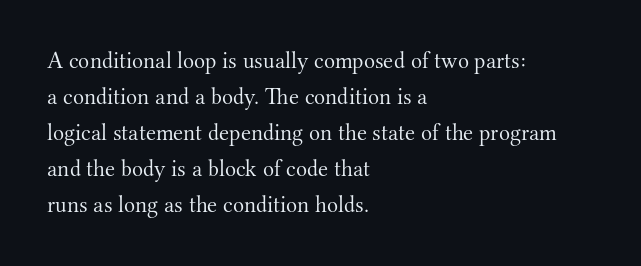
Q: Is the text bold? A: No.
Q: Is the text italic (slanted)? A: No, it is upright.
Q: Is the text underlined? A: No.
Q: How is the paragraph aligned? A: Left-aligned.
Q: Is the spacing between letters normal or unusually wide? A: Normal.
Q: Is the spacing between lines tight, normal or loose? A: Normal.
